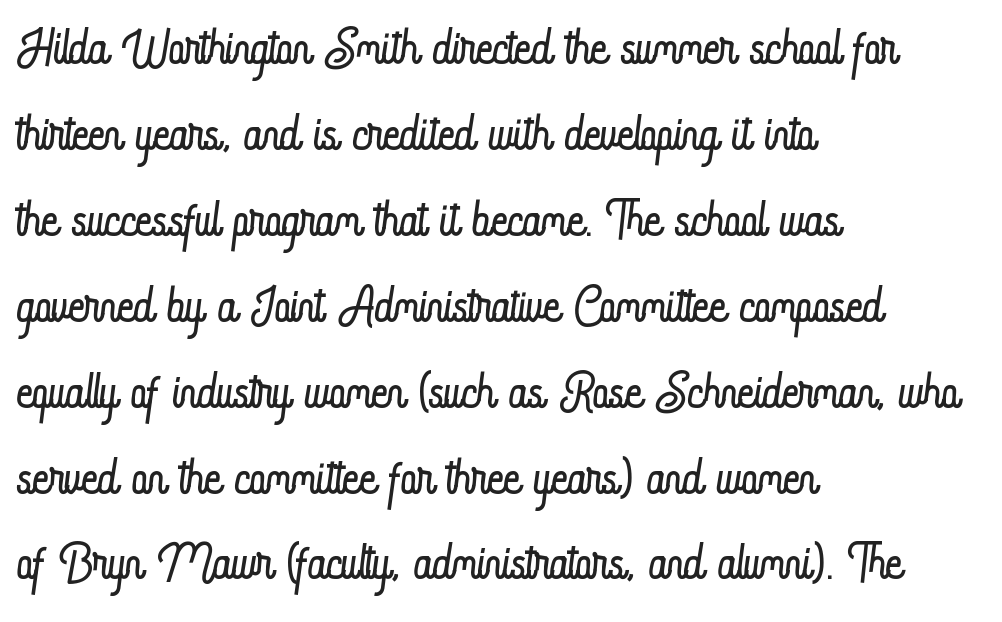
Q: Is the text bold? A: No.
Q: Is the text underlined? A: No.
Q: How is the paragraph aligned? A: Left-aligned.
Q: Is the spacing between letters normal or unusually wide? A: Normal.
Q: Width (condensed, normal, or wide)? A: Condensed.
Q: Stroke contrast? A: Low.
Q: x-height? A: Small.
Q: Monospaced? A: No.
